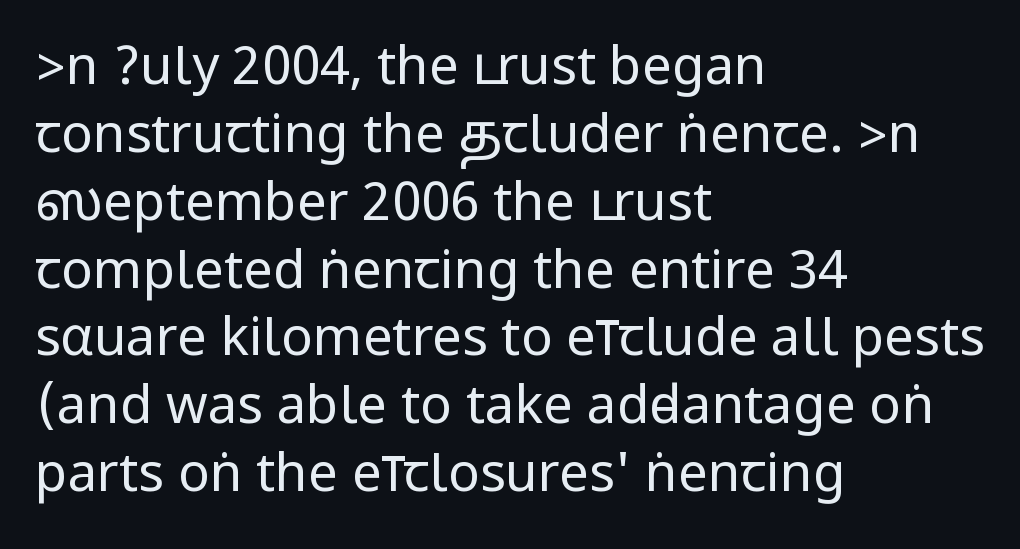
{"serif": "no", "italic": "no", "bold": "no", "weight": "regular", "width": "condensed", "stroke_contrast": "low", "underline": "no", "align": "left", "line_spacing": "normal", "line_spacing_ratio": 1.28, "letter_spacing": "normal", "letter_spacing_em": 0.0, "glyph_px": 53}
